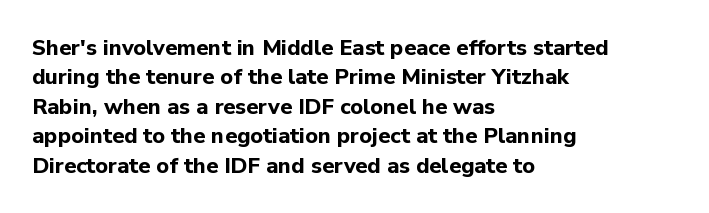
Q: Is the text bold? A: Yes.
Q: Is the text italic (slanted)? A: No, it is upright.
Q: Is the text underlined? A: No.
Q: How is the paragraph aligned? A: Left-aligned.
Q: Is the spacing between letters normal or unusually wide? A: Normal.
Q: Is the spacing between lines tight, normal or loose? A: Normal.
